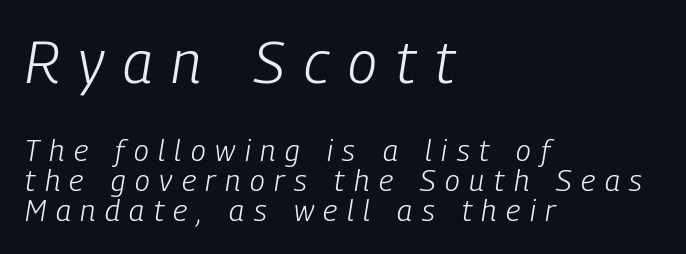
The block of text is dense from top to bottom, with scant space between rows. Yep, that's italic — everything's leaning. Leftover space on each line is placed entirely after the last word. Letter spacing: wide. Here the designer chose a conventional face with non-uniform glyph widths. Caption: upper text group enlarged, lower text group reduced.
